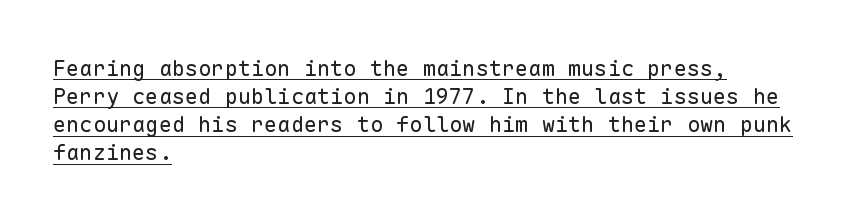
Q: Is the text bold? A: No.
Q: Is the text italic (slanted)? A: No, it is upright.
Q: Is the text underlined? A: Yes.
Q: How is the paragraph aligned? A: Left-aligned.
Q: Is the spacing between letters normal or unusually wide? A: Normal.
Q: Is the spacing between lines tight, normal or loose? A: Normal.
